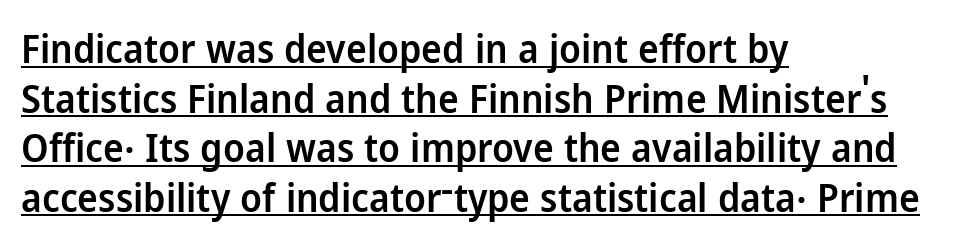
Q: Is the text bold? A: Semi-bold.
Q: Is the text italic (slanted)? A: No, it is upright.
Q: Is the typeface a serif or a sans-serif typeface? A: Sans-serif.
Q: Is the text underlined? A: Yes.
Q: How is the paragraph aligned? A: Left-aligned.
Q: Is the spacing between letters normal or unusually wide? A: Normal.
Q: Is the spacing between lines tight, normal or loose? A: Normal.
Q: Width (condensed, normal, or wide)? A: Normal.
Q: Stroke contrast? A: Low.
Q: x-height? A: Medium.
Q: Monospaced? A: No.
